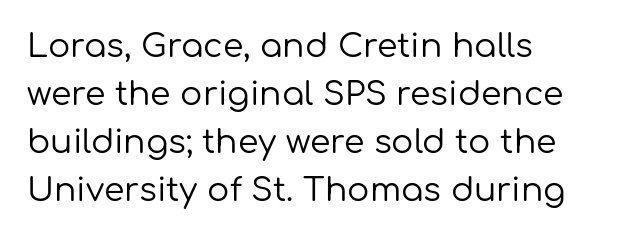
The image shows 33 px regular-weight sans-serif type, upright; set left-aligned, normal line spacing (1.45x), normal letter spacing, not underlined; low stroke contrast and a medium x-height.
